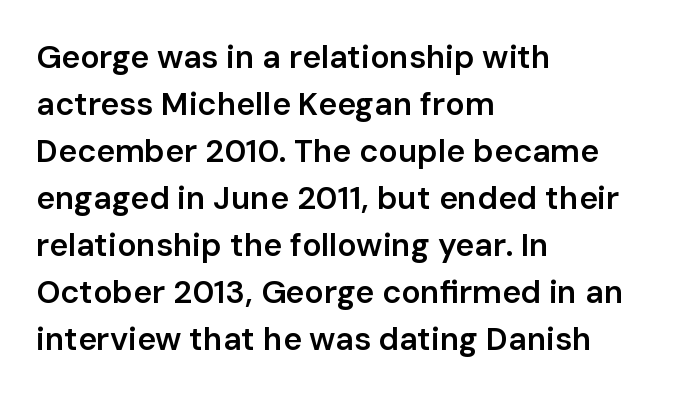
Q: Is the text bold? A: Semi-bold.
Q: Is the text italic (slanted)? A: No, it is upright.
Q: Is the typeface a serif or a sans-serif typeface? A: Sans-serif.
Q: Is the text underlined? A: No.
Q: How is the paragraph aligned? A: Left-aligned.
Q: Is the spacing between letters normal or unusually wide? A: Normal.
Q: Is the spacing between lines tight, normal or loose? A: Normal.
Q: Width (condensed, normal, or wide)? A: Normal.
Q: Stroke contrast? A: Low.
Q: x-height? A: Medium.
Q: Monospaced? A: No.
